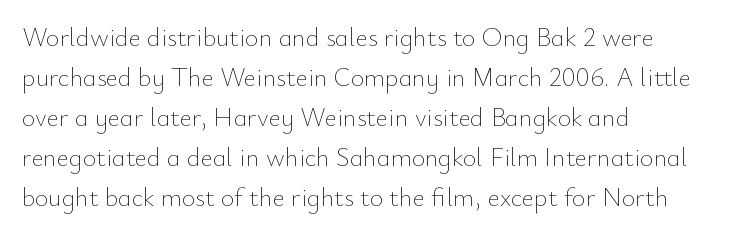
Q: Is the text bold? A: No.
Q: Is the text italic (slanted)? A: No, it is upright.
Q: Is the text underlined? A: No.
Q: How is the paragraph aligned? A: Left-aligned.
Q: Is the spacing between letters normal or unusually wide? A: Normal.
Q: Is the spacing between lines tight, normal or loose? A: Normal.
